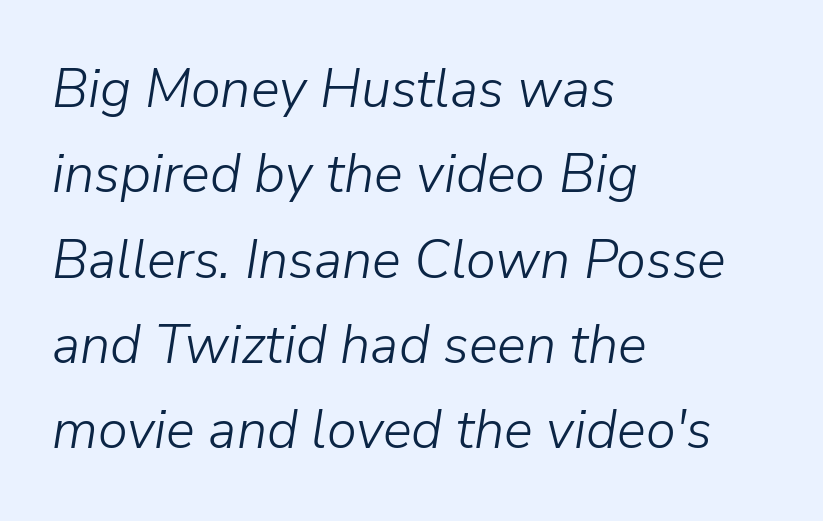
Q: Is the text bold? A: No.
Q: Is the text italic (slanted)? A: Yes, it leans right by about 9 degrees.
Q: Is the text underlined? A: No.
Q: How is the paragraph aligned? A: Left-aligned.
Q: Is the spacing between letters normal or unusually wide? A: Normal.
Q: Is the spacing between lines tight, normal or loose? A: Normal.
Q: Width (condensed, normal, or wide)? A: Normal.
Q: Stroke contrast? A: Low.
Q: x-height? A: Medium.
Q: Monospaced? A: No.
